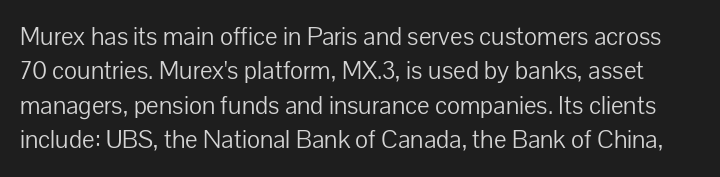
Posture: vertical. Students, note that the glyphs here touch the page at normal intervals. The line-height multiplier appears to be the usual default. Type without underlining.
